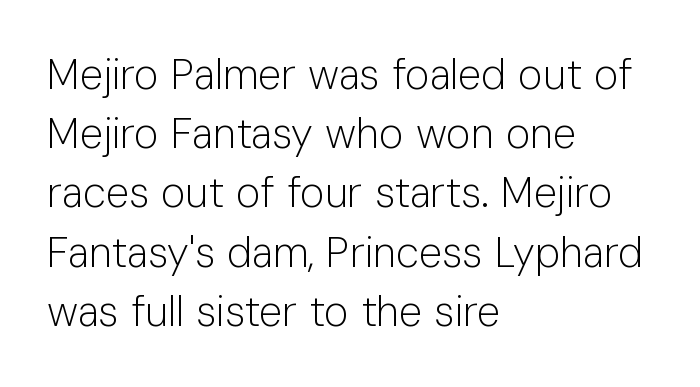
These lines are composed in type without serifs. Bare-footed words on every line. This sample has the flowing, uneven cadence of proportional lettering. The passage shown is not bold in any degree. No extra tracking has been applied to these lines. The text block is weighted toward the left margin, trailing off unevenly rightward.
